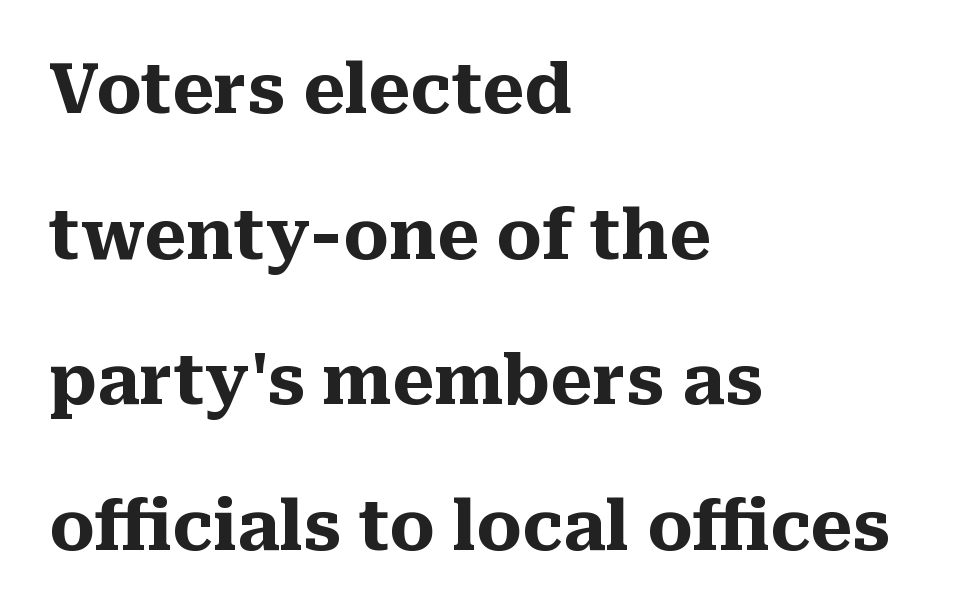
{"serif": "yes", "italic": "no", "bold": "yes", "weight": "heavy", "width": "normal", "stroke_contrast": "medium", "x_height": "medium", "monospaced": "no", "underline": "no", "align": "left", "line_spacing": "loose", "line_spacing_ratio": 2.14, "letter_spacing": "normal", "letter_spacing_em": 0.0, "glyph_px": 68}
